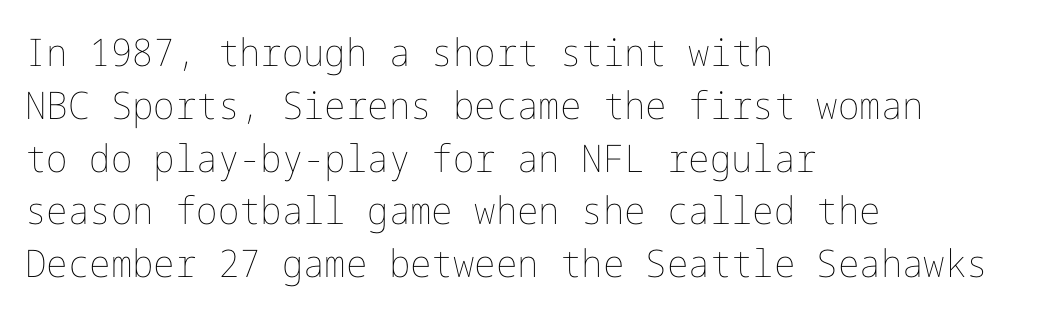
Q: Is the text bold? A: No.
Q: Is the text italic (slanted)? A: No, it is upright.
Q: Is the text underlined? A: No.
Q: How is the paragraph aligned? A: Left-aligned.
Q: Is the spacing between letters normal or unusually wide? A: Normal.
Q: Is the spacing between lines tight, normal or loose? A: Normal.
Q: Width (condensed, normal, or wide)? A: Normal.
Q: Stroke contrast? A: Low.
Q: x-height? A: Medium.
